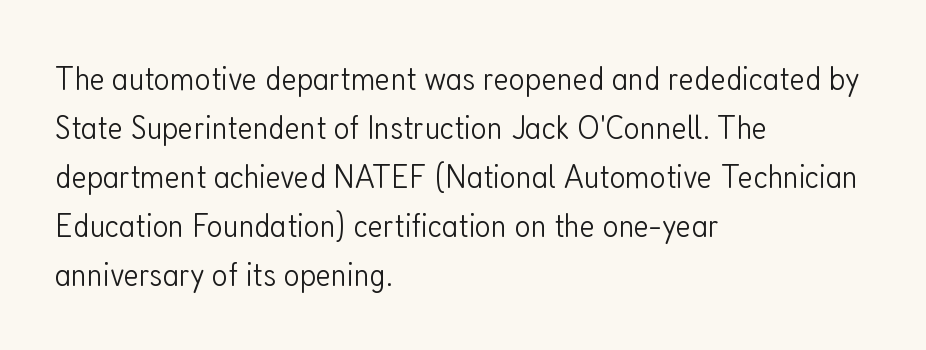
Q: Is the text bold? A: No.
Q: Is the text italic (slanted)? A: No, it is upright.
Q: Is the typeface a serif or a sans-serif typeface? A: Sans-serif.
Q: Is the text underlined? A: No.
Q: How is the paragraph aligned? A: Left-aligned.
Q: Is the spacing between letters normal or unusually wide? A: Normal.
Q: Is the spacing between lines tight, normal or loose? A: Normal.
Q: Width (condensed, normal, or wide)? A: Condensed.
Q: Stroke contrast? A: Low.
Q: x-height? A: Medium.
Q: Monospaced? A: No.
